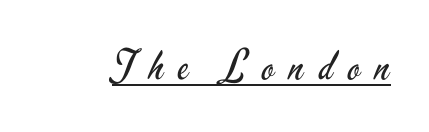
The image shows 40 px regular-weight, condensed sans-serif type; set unusually wide letter spacing (+0.38 em), underlined; low stroke contrast and a small x-height.
